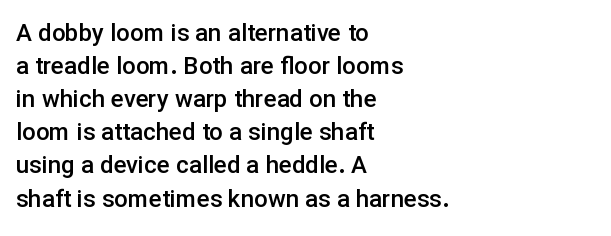
This rendering features lettering with no underline. Firm but not heavy-handed strokes: this text is semibold. Compared with typical body copy, the letter spacing here is the same. This sample is left-justified, so line endings fall wherever the words run out. Normally led — the rows are evenly, conventionally spaced.
